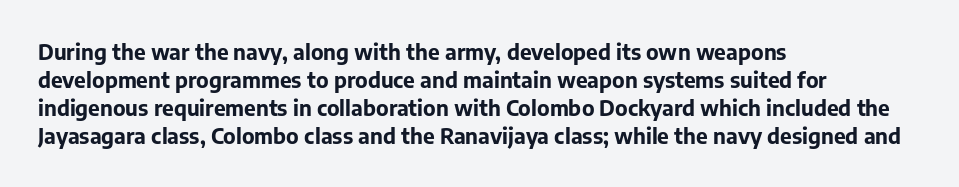
Q: Is the text bold? A: Yes.
Q: Is the text italic (slanted)? A: No, it is upright.
Q: Is the text underlined? A: No.
Q: How is the paragraph aligned? A: Left-aligned.
Q: Is the spacing between letters normal or unusually wide? A: Normal.
Q: Is the spacing between lines tight, normal or loose? A: Normal.
